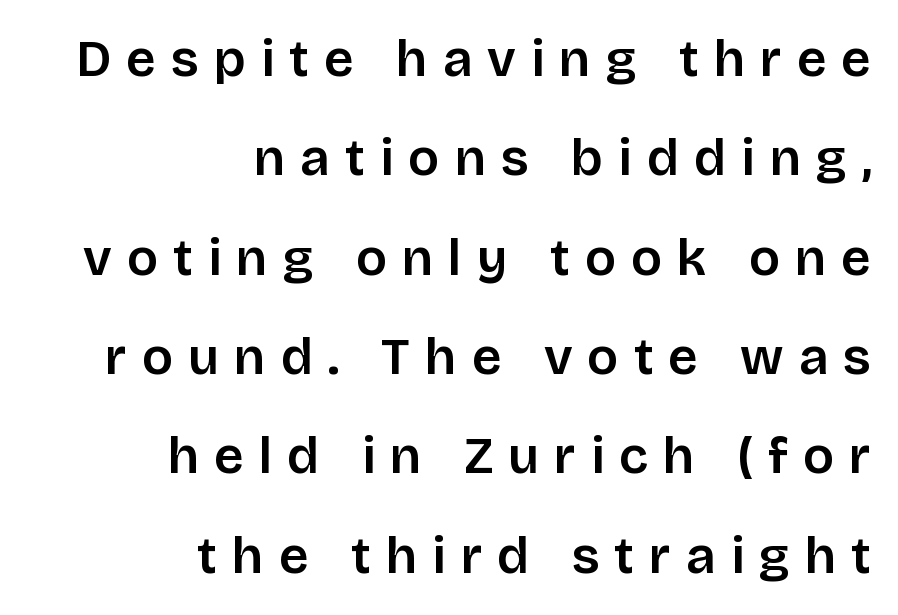
Q: Is the text bold? A: Semi-bold.
Q: Is the text italic (slanted)? A: No, it is upright.
Q: Is the typeface a serif or a sans-serif typeface? A: Sans-serif.
Q: Is the text underlined? A: No.
Q: How is the paragraph aligned? A: Right-aligned.
Q: Is the spacing between letters normal or unusually wide? A: Unusually wide.
Q: Is the spacing between lines tight, normal or loose? A: Loose.
Q: Width (condensed, normal, or wide)? A: Normal.
Q: Stroke contrast? A: Low.
Q: x-height? A: Large.
Q: Monospaced? A: No.
